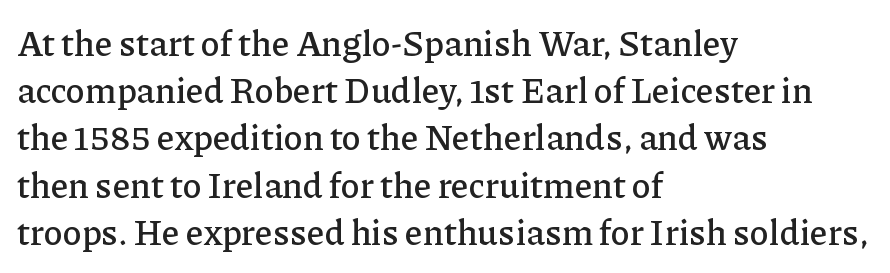
Q: Is the text italic (slanted)? A: No, it is upright.
Q: Is the typeface a serif or a sans-serif typeface? A: Serif.
Q: Is the text underlined? A: No.
Q: How is the paragraph aligned? A: Left-aligned.
Q: Is the spacing between letters normal or unusually wide? A: Normal.
Q: Is the spacing between lines tight, normal or loose? A: Normal.
Q: Width (condensed, normal, or wide)? A: Normal.
Q: Stroke contrast? A: Low.
Q: x-height? A: Medium.
Q: Monospaced? A: No.
